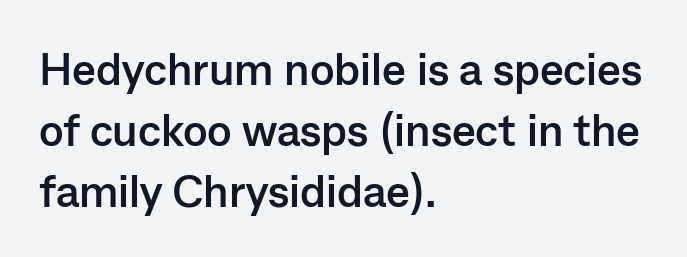
The rendering keeps characters at their native spacing. Glance below the letters and you will spot only blank space. The font is running at its bold setting. In terms of posture, this sample is upright.
